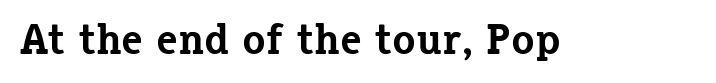
Q: Is the text bold? A: Yes.
Q: Is the text italic (slanted)? A: No, it is upright.
Q: Is the typeface a serif or a sans-serif typeface? A: Serif.
Q: Is the text underlined? A: No.
Q: Is the spacing between letters normal or unusually wide? A: Normal.
Q: Width (condensed, normal, or wide)? A: Normal.
Q: Stroke contrast? A: Low.
Q: x-height? A: Medium.
Q: Monospaced? A: No.
